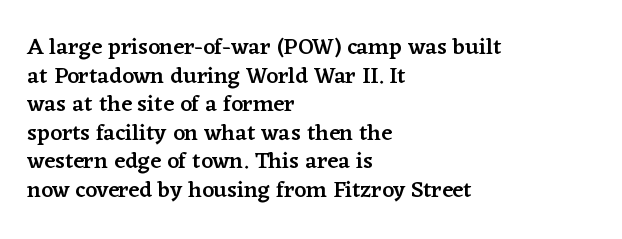
{"italic": "no", "bold": "semi", "underline": "no", "align": "left", "line_spacing_ratio": 1.24, "letter_spacing": "normal", "letter_spacing_em": 0.0, "glyph_px": 23}
